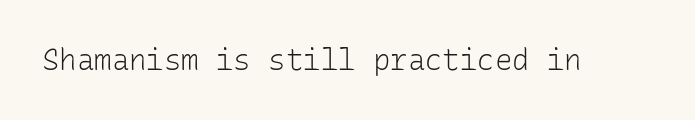
Q: Is the text bold? A: No.
Q: Is the text italic (slanted)? A: No, it is upright.
Q: Is the typeface a serif or a sans-serif typeface? A: Sans-serif.
Q: Is the text underlined? A: No.
Q: Is the spacing between letters normal or unusually wide? A: Normal.
Q: Width (condensed, normal, or wide)? A: Normal.
Q: Stroke contrast? A: Low.
Q: x-height? A: Medium.
Q: Monospaced? A: Yes.
